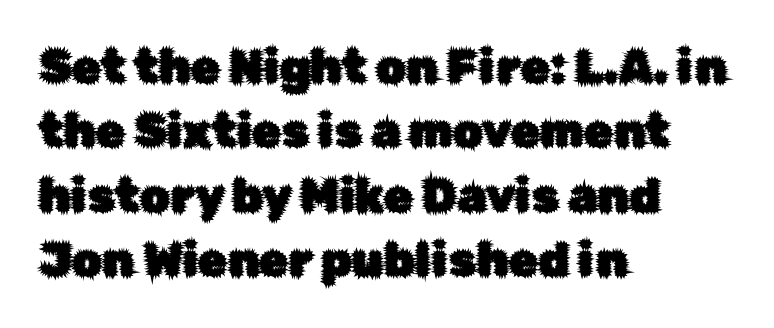
Q: Is the text italic (slanted)? A: No, it is upright.
Q: Is the typeface a serif or a sans-serif typeface? A: Sans-serif.
Q: Is the text underlined? A: No.
Q: How is the paragraph aligned? A: Left-aligned.
Q: Is the spacing between letters normal or unusually wide? A: Normal.
Q: Is the spacing between lines tight, normal or loose? A: Normal.
Q: Width (condensed, normal, or wide)? A: Normal.
Q: Stroke contrast? A: Low.
Q: x-height? A: Medium.
Q: Monospaced? A: No.
